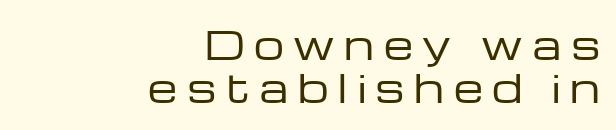
The image shows 38 px regular-weight, wide sans-serif type, upright; set right-aligned, tight line spacing (1.12x), unusually wide letter spacing (+0.25 em), not underlined; low stroke contrast and a medium x-height.
